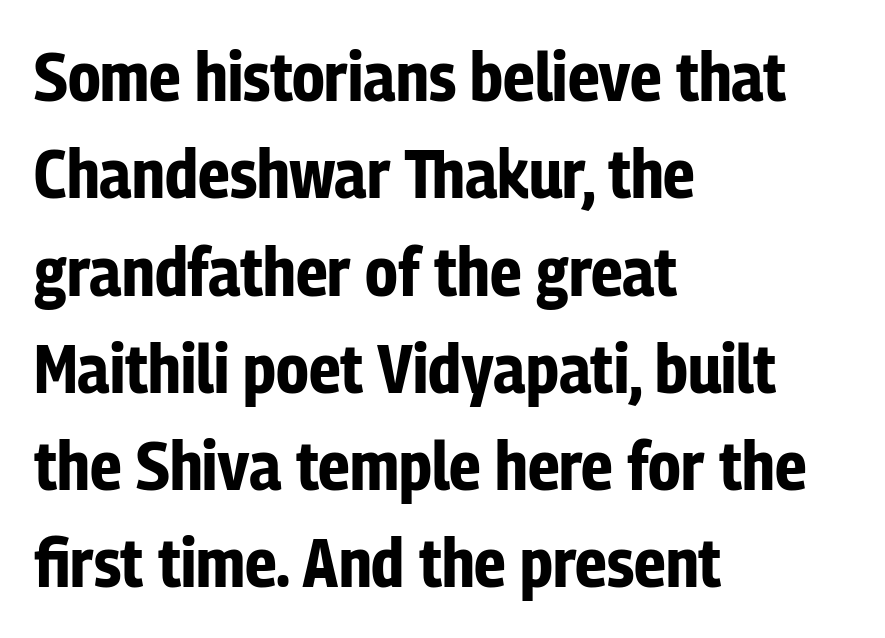
Q: Is the text bold? A: Yes.
Q: Is the text italic (slanted)? A: No, it is upright.
Q: Is the typeface a serif or a sans-serif typeface? A: Sans-serif.
Q: Is the text underlined? A: No.
Q: How is the paragraph aligned? A: Left-aligned.
Q: Is the spacing between letters normal or unusually wide? A: Normal.
Q: Is the spacing between lines tight, normal or loose? A: Normal.
Q: Width (condensed, normal, or wide)? A: Condensed.
Q: Stroke contrast? A: Low.
Q: x-height? A: Medium.
Q: Monospaced? A: No.
